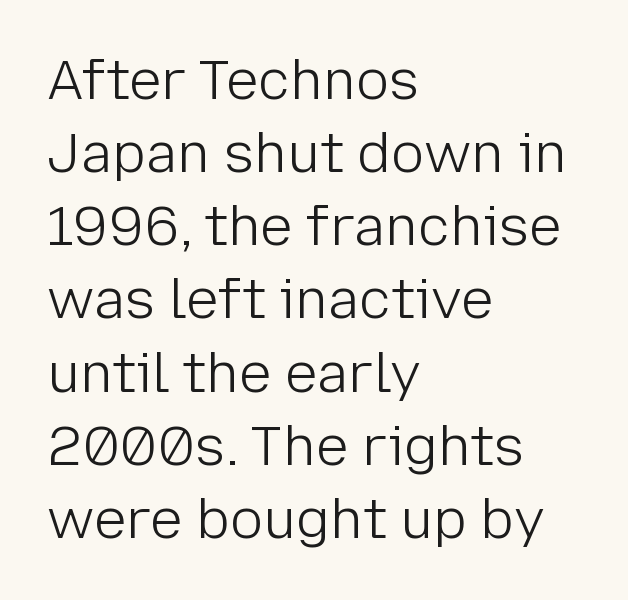
No italicization has been applied; the sample stays upright. The letters advance in unequal steps, a hallmark of proportional type. The gaps between neighbouring characters are ordinary and unremarkable. The ragged edge is on the right, which tells us the setting is flush left.
